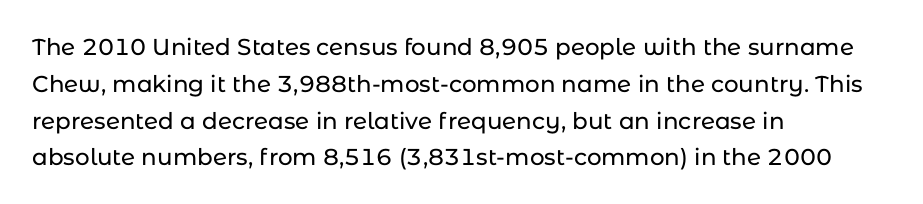
Every character sits straight up, as roman type does. Where is the straight margin? On the left. The rendering uses a moderate line-height, typical for paragraphs. Just letters on the line, the space beneath them empty. Compared with typical body copy, the letter spacing here is the same.
